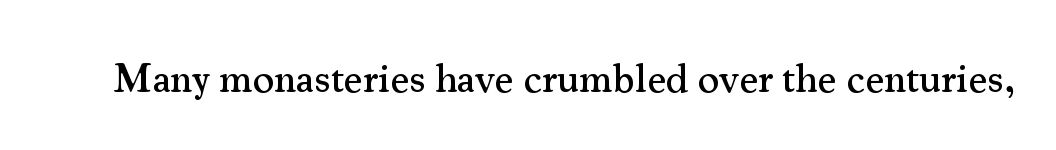
{"serif": "yes", "italic": "no", "width": "normal", "stroke_contrast": "medium", "x_height": "small", "monospaced": "no", "underline": "no", "letter_spacing": "normal", "letter_spacing_em": 0.0, "glyph_px": 41}
